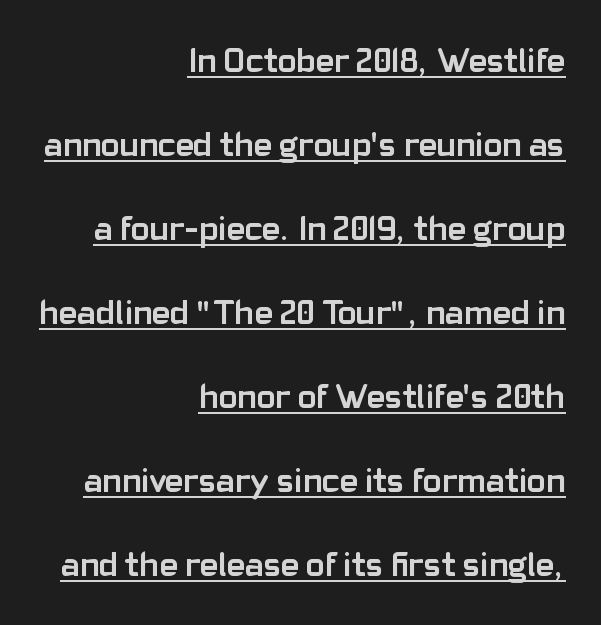
Q: Is the text bold? A: Yes.
Q: Is the text italic (slanted)? A: No, it is upright.
Q: Is the typeface a serif or a sans-serif typeface? A: Sans-serif.
Q: Is the text underlined? A: Yes.
Q: How is the paragraph aligned? A: Right-aligned.
Q: Is the spacing between letters normal or unusually wide? A: Normal.
Q: Is the spacing between lines tight, normal or loose? A: Loose.
Q: Width (condensed, normal, or wide)? A: Normal.
Q: Stroke contrast? A: Low.
Q: x-height? A: Medium.
Q: Monospaced? A: No.
